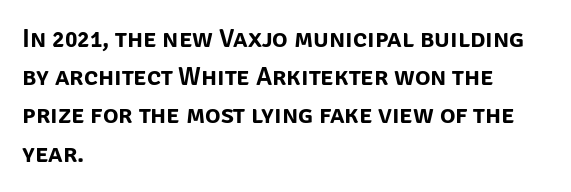
The image shows 26 px text type, upright; set left-aligned, normal line spacing (1.47x), normal letter spacing, not underlined.
